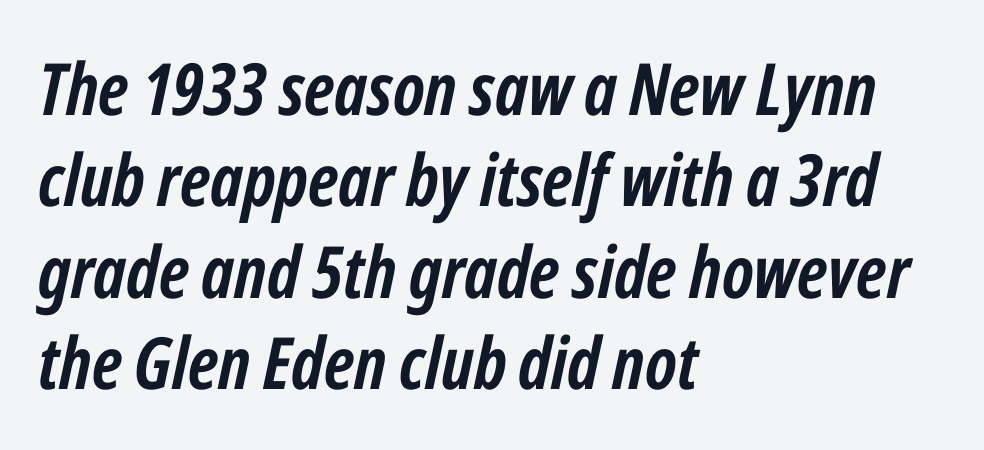
Spacing verdict: proportional, widths tailored to each character. The space directly below the letters is spotless. The sample has been set heavy, in full bold. The ragged edge is on the right, which tells us the setting is flush left. These lines were composed using italics. The designer left line spacing at the default.
